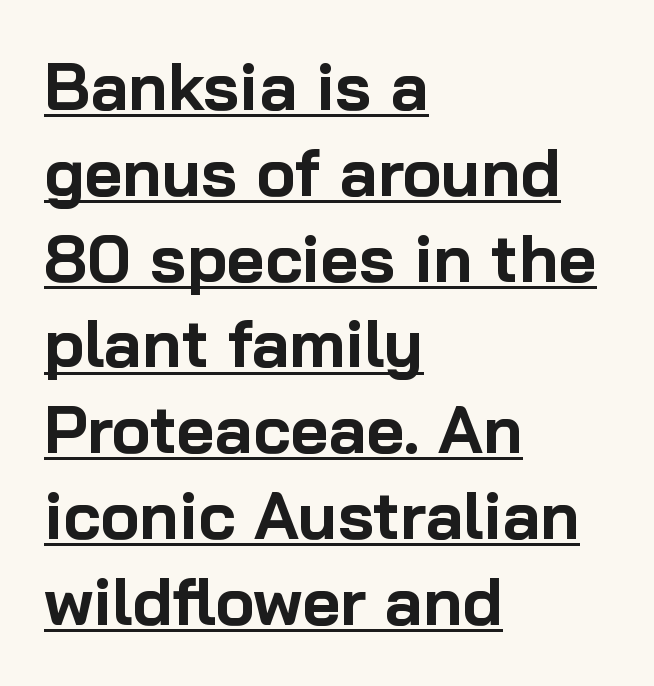
Ascenders rise straight up at ninety degrees. The lines sit at an ordinary, default distance from one another. Think of a printed novel: that variable character pitch is what you see here. Decoration check: the copy is underlined. Caption: standard tracking, unaltered.
